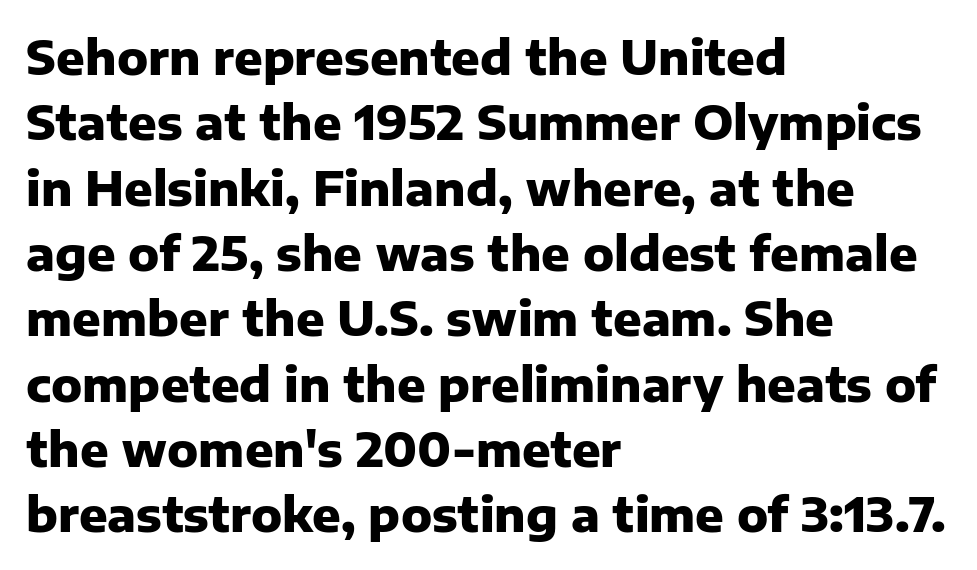
{"serif": "no", "italic": "no", "bold": "yes", "weight": "heavy", "width": "normal", "stroke_contrast": "low", "x_height": "medium", "monospaced": "no", "underline": "no", "align": "left", "line_spacing": "normal", "line_spacing_ratio": 1.39, "letter_spacing": "normal", "letter_spacing_em": 0.0, "glyph_px": 47}
